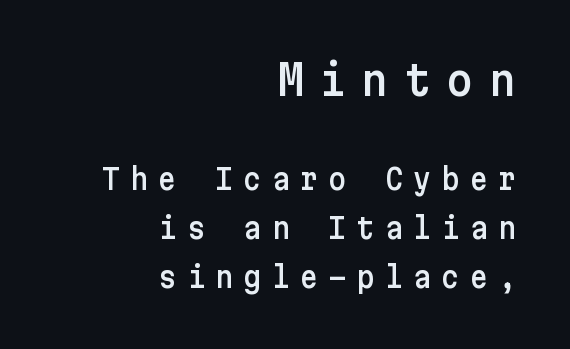
One-word summary of the alignment: right. These lines were composed using upright roman letters. Visually, the top section dominates because its glyphs are scaled up. The tracking reads as deliberately expanded to a designer's eye.
